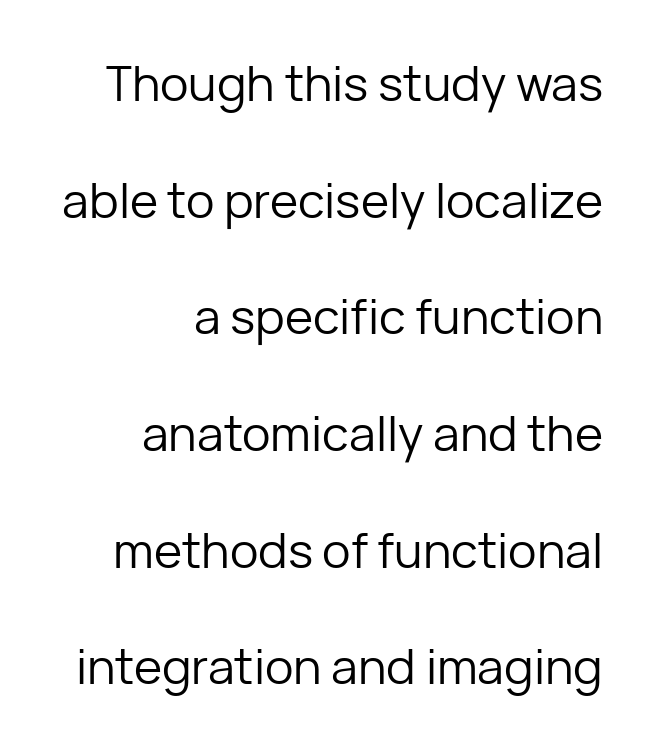
Q: Is the text bold? A: No.
Q: Is the text italic (slanted)? A: No, it is upright.
Q: Is the typeface a serif or a sans-serif typeface? A: Sans-serif.
Q: Is the text underlined? A: No.
Q: How is the paragraph aligned? A: Right-aligned.
Q: Is the spacing between letters normal or unusually wide? A: Normal.
Q: Is the spacing between lines tight, normal or loose? A: Loose.
Q: Width (condensed, normal, or wide)? A: Normal.
Q: Stroke contrast? A: Low.
Q: x-height? A: Medium.
Q: Monospaced? A: No.
